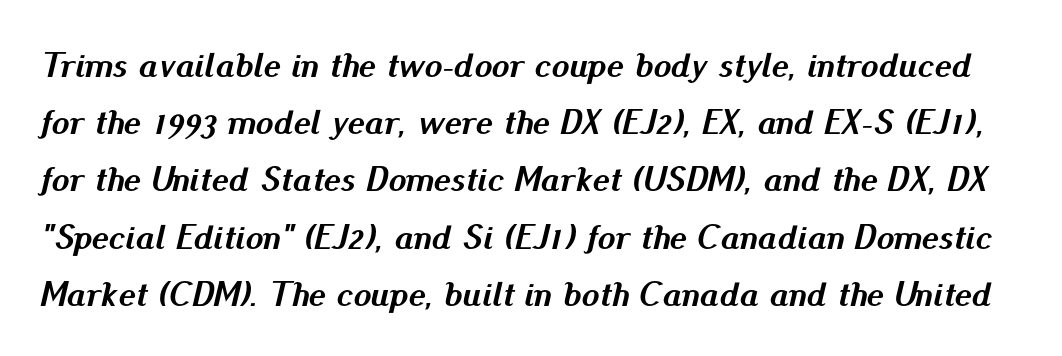
Here the designer chose a conventional face with non-uniform glyph widths. Each word holds together tightly as a unit, with standard inter-letter gaps. Clear beneath every line of the passage. Is the type bold? Yes — the strokes are clearly thick and heavy. One glance says typical: line gaps are just what's usual.
